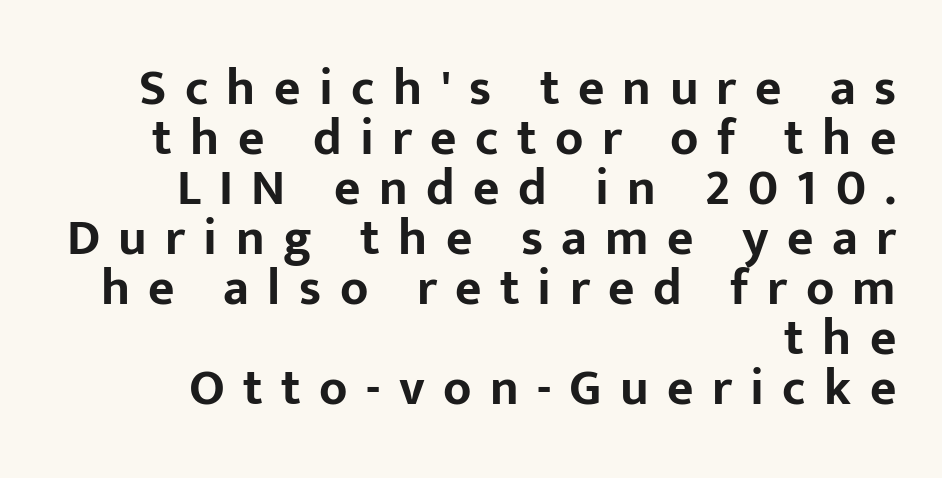
The image shows 51 px bold sans-serif type, upright; set right-aligned, tight line spacing (0.98x), unusually wide letter spacing (+0.36 em), not underlined; low stroke contrast and a medium x-height.
